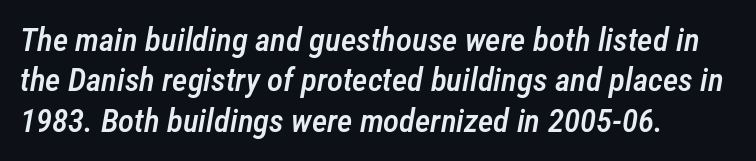
Weight check: semibold — heavier than regular, not quite bold. Looking at the ascenders, they clearly lean. Is the letter spacing exaggerated? No — it looks like the ordinary default. Short and long lines alike share a common starting point at left. Underlining? Definitely not there. Character widths vary here, with narrow letters taking less room than wide ones.
